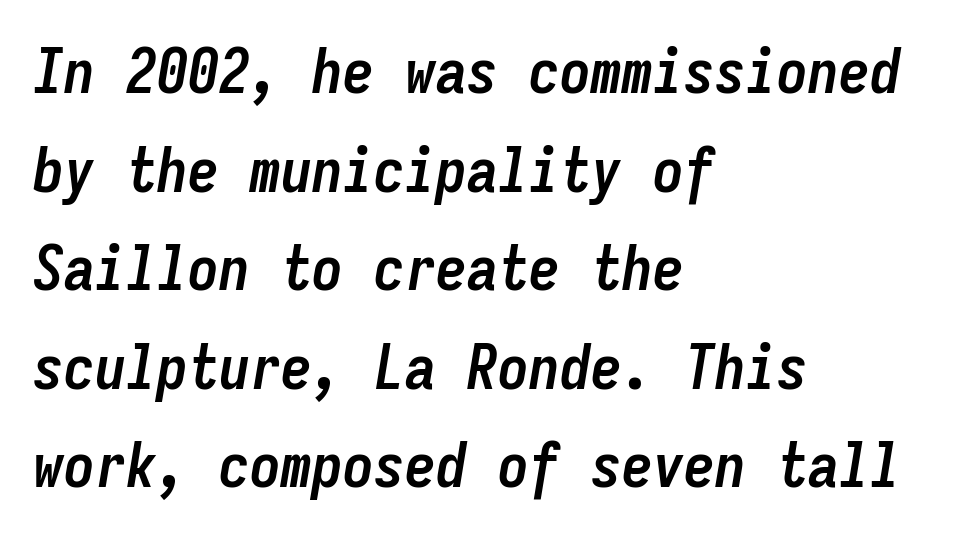
The image shows 62 px semibold, condensed type, italic (leaning right), monospaced; set left-aligned, normal line spacing (1.59x), normal letter spacing, not underlined; low stroke contrast and a medium x-height.
